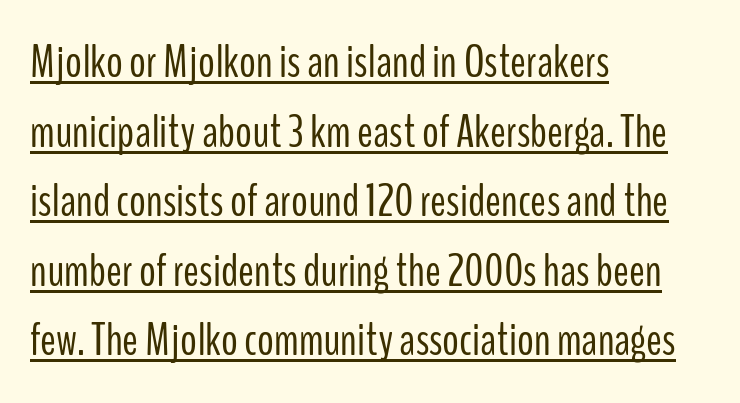
Q: Is the text bold? A: No.
Q: Is the text italic (slanted)? A: No, it is upright.
Q: Is the typeface a serif or a sans-serif typeface? A: Sans-serif.
Q: Is the text underlined? A: Yes.
Q: How is the paragraph aligned? A: Left-aligned.
Q: Is the spacing between letters normal or unusually wide? A: Normal.
Q: Is the spacing between lines tight, normal or loose? A: Normal.
Q: Width (condensed, normal, or wide)? A: Condensed.
Q: Stroke contrast? A: Low.
Q: x-height? A: Medium.
Q: Monospaced? A: No.
